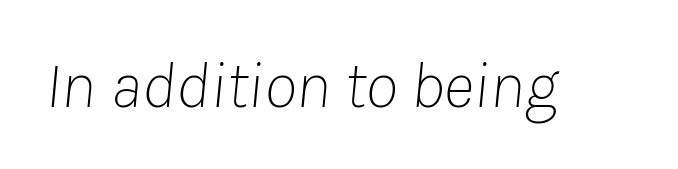
Compared with typical body copy, the letter spacing here is the same. Think of a printed novel: that variable character pitch is what you see here. Slant detected: the letters are inclined. Check under the words: just untouched page. Ink coverage per letter is moderate at most.
